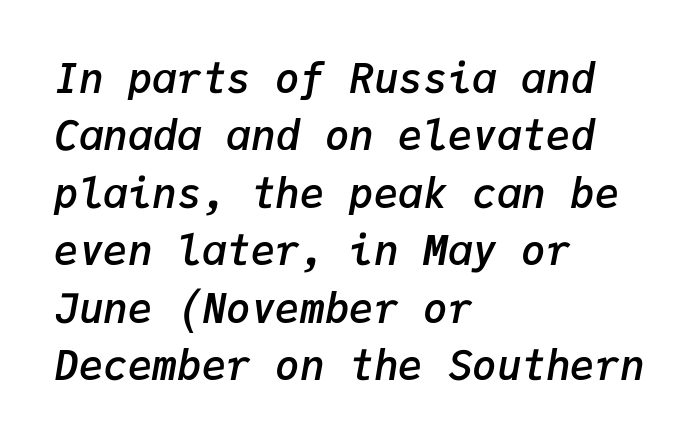
Q: Is the text bold? A: Semi-bold.
Q: Is the text italic (slanted)? A: Yes, it leans right by about 9 degrees.
Q: Is the text underlined? A: No.
Q: How is the paragraph aligned? A: Left-aligned.
Q: Is the spacing between letters normal or unusually wide? A: Normal.
Q: Is the spacing between lines tight, normal or loose? A: Normal.
Q: Width (condensed, normal, or wide)? A: Normal.
Q: Stroke contrast? A: Low.
Q: x-height? A: Medium.
Q: Monospaced? A: Yes.
